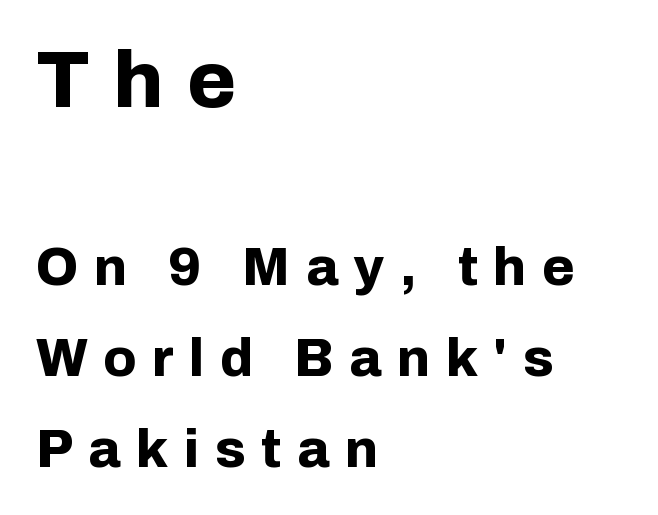
{"serif": "no", "italic": "no", "bold": "yes", "weight": "bold", "width": "normal", "stroke_contrast": "low", "x_height": "medium", "monospaced": "no", "underline": "no", "align": "left", "line_spacing_ratio": 1.72, "letter_spacing": "wide", "letter_spacing_em": 0.29, "larger_block": "first", "size_ratio": 1.51, "glyph_px": 80}
